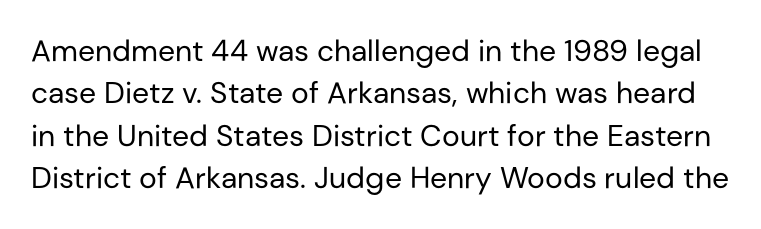
Q: Is the text bold? A: No.
Q: Is the text italic (slanted)? A: No, it is upright.
Q: Is the typeface a serif or a sans-serif typeface? A: Sans-serif.
Q: Is the text underlined? A: No.
Q: Is the spacing between letters normal or unusually wide? A: Normal.
Q: Is the spacing between lines tight, normal or loose? A: Normal.
Q: Width (condensed, normal, or wide)? A: Normal.
Q: Stroke contrast? A: Low.
Q: x-height? A: Medium.
Q: Monospaced? A: No.
